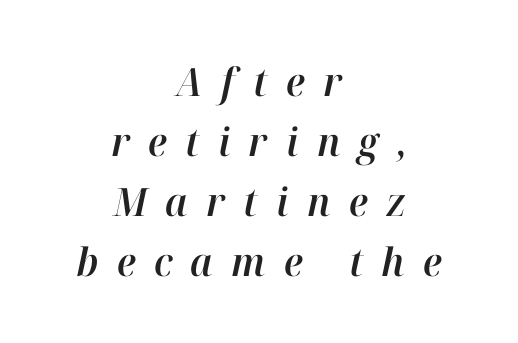
{"italic": "yes", "lean": "right", "slant_degrees": 12, "width": "normal", "stroke_contrast": "high", "x_height": "medium", "monospaced": "no", "underline": "no", "align": "center", "line_spacing": "normal", "line_spacing_ratio": 1.54, "letter_spacing": "wide", "letter_spacing_em": 0.47, "glyph_px": 39}
